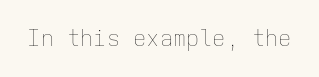
The image shows 22 px text type, upright; set normal letter spacing, not underlined.
